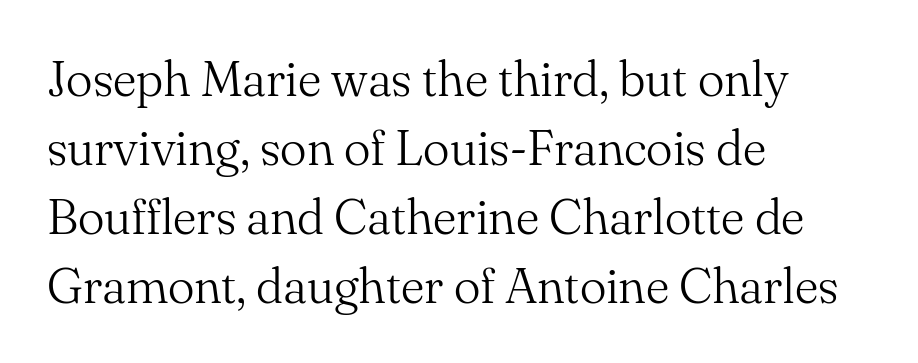
Serif or sans? Serif — the stroke terminals have little feet. Check under the words: just untouched page. The horizontal fit of the characters is conventional and even. The ragged edge is on the right, which tells us the setting is flush left. Note the varied advance widths — an 'i' is clearly narrower than an 'm'.
